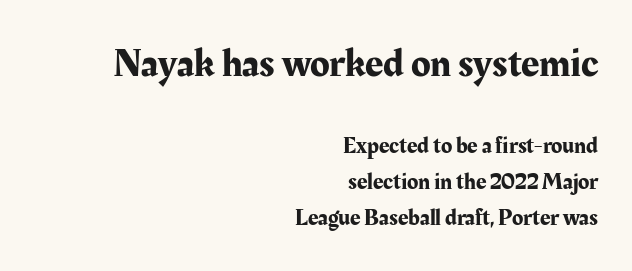
The image shows 40 px serif type, upright; set right-aligned, normal line spacing (1.56x), normal letter spacing, not underlined; the first (top) block is 1.74x larger; medium stroke contrast and a medium x-height.
